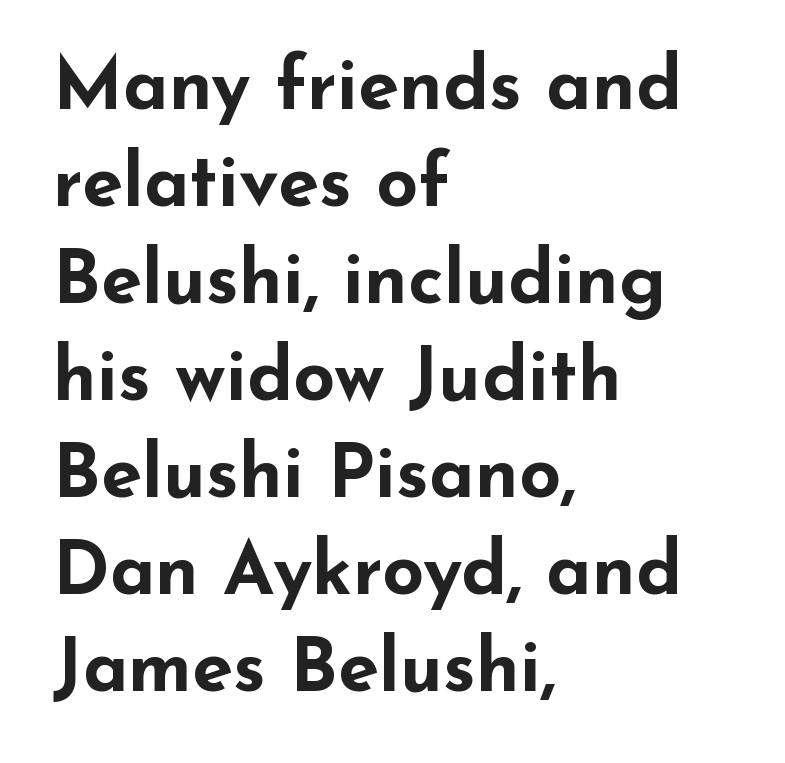
Q: Is the text bold? A: Yes.
Q: Is the text italic (slanted)? A: No, it is upright.
Q: Is the typeface a serif or a sans-serif typeface? A: Sans-serif.
Q: Is the text underlined? A: No.
Q: How is the paragraph aligned? A: Left-aligned.
Q: Is the spacing between letters normal or unusually wide? A: Normal.
Q: Is the spacing between lines tight, normal or loose? A: Normal.
Q: Width (condensed, normal, or wide)? A: Wide.
Q: Stroke contrast? A: Low.
Q: x-height? A: Small.
Q: Monospaced? A: No.
